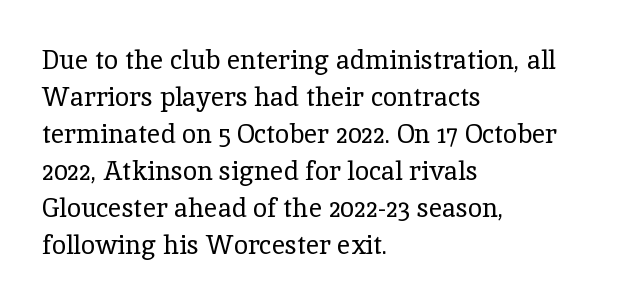
Q: Is the text bold? A: No.
Q: Is the text italic (slanted)? A: No, it is upright.
Q: Is the text underlined? A: No.
Q: How is the paragraph aligned? A: Left-aligned.
Q: Is the spacing between letters normal or unusually wide? A: Normal.
Q: Is the spacing between lines tight, normal or loose? A: Normal.
